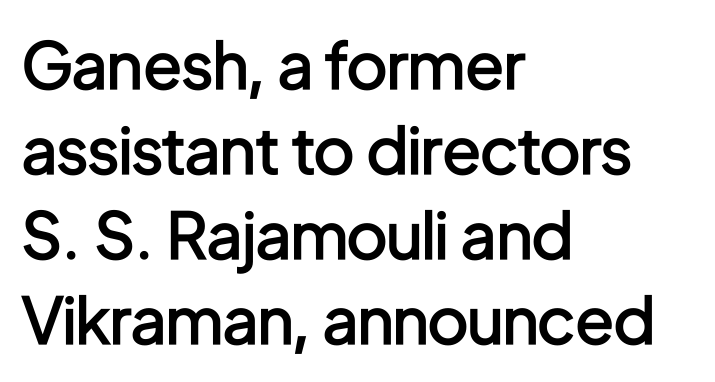
Q: Is the text bold? A: Semi-bold.
Q: Is the text italic (slanted)? A: No, it is upright.
Q: Is the typeface a serif or a sans-serif typeface? A: Sans-serif.
Q: Is the text underlined? A: No.
Q: How is the paragraph aligned? A: Left-aligned.
Q: Is the spacing between letters normal or unusually wide? A: Normal.
Q: Is the spacing between lines tight, normal or loose? A: Normal.
Q: Width (condensed, normal, or wide)? A: Condensed.
Q: Stroke contrast? A: Low.
Q: x-height? A: Medium.
Q: Monospaced? A: No.
